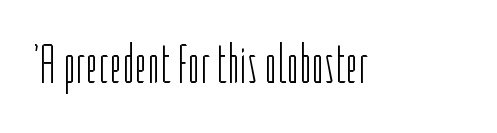
{"serif": "no", "italic": "no", "bold": "no", "weight": "light", "width": "condensed", "stroke_contrast": "low", "x_height": "medium", "monospaced": "no", "underline": "no", "letter_spacing": "normal", "letter_spacing_em": 0.0, "glyph_px": 55}
